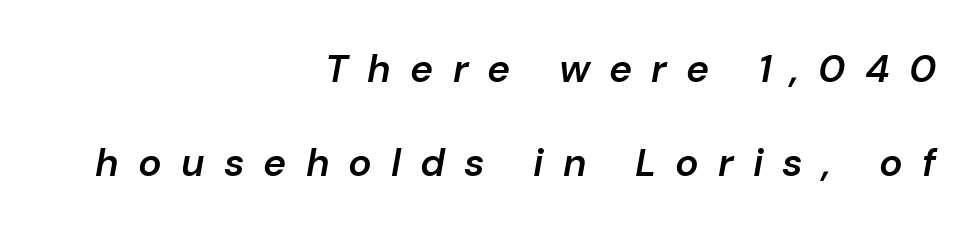
Q: Is the text bold? A: Semi-bold.
Q: Is the text italic (slanted)? A: Yes, it leans right by about 10 degrees.
Q: Is the text underlined? A: No.
Q: How is the paragraph aligned? A: Right-aligned.
Q: Is the spacing between letters normal or unusually wide? A: Unusually wide.
Q: Is the spacing between lines tight, normal or loose? A: Loose.
Q: Width (condensed, normal, or wide)? A: Normal.
Q: Stroke contrast? A: Low.
Q: x-height? A: Medium.
Q: Monospaced? A: No.
